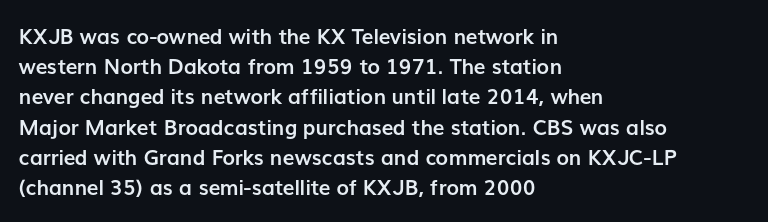
The image shows 21 px bold type, upright; set left-aligned, normal line spacing (1.44x), normal letter spacing, not underlined.
